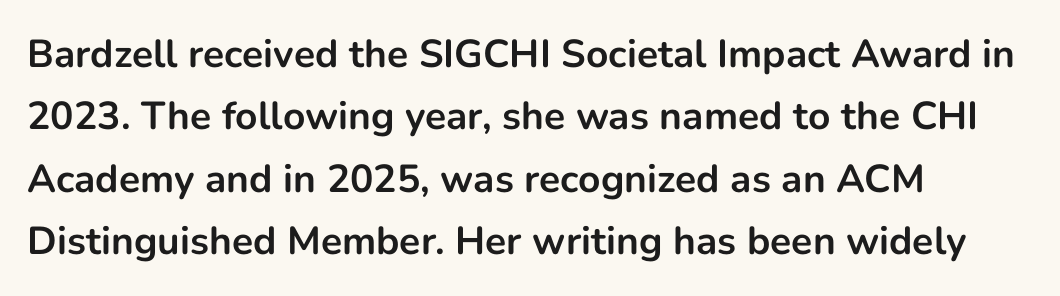
The image shows 39 px bold sans-serif type, upright; set left-aligned, normal line spacing (1.6x), normal letter spacing, not underlined; low stroke contrast and a medium x-height.
